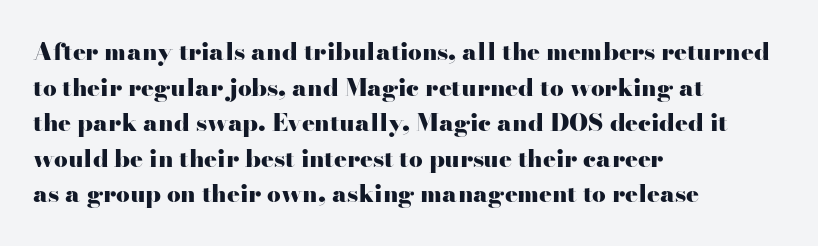
The image shows 24 px bold type, upright; set left-aligned, normal line spacing (1.48x), normal letter spacing, not underlined.
